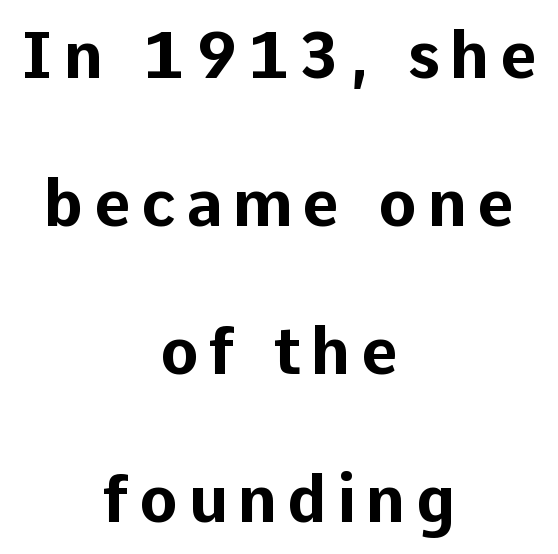
Q: Is the text bold? A: Yes.
Q: Is the text italic (slanted)? A: No, it is upright.
Q: Is the typeface a serif or a sans-serif typeface? A: Sans-serif.
Q: Is the text underlined? A: No.
Q: How is the paragraph aligned? A: Centered.
Q: Is the spacing between lines tight, normal or loose? A: Loose.
Q: Width (condensed, normal, or wide)? A: Normal.
Q: Stroke contrast? A: Low.
Q: x-height? A: Medium.
Q: Monospaced? A: No.
